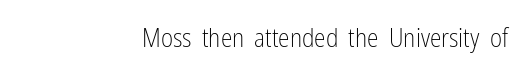
Q: Is the text bold? A: No.
Q: Is the text italic (slanted)? A: No, it is upright.
Q: Is the text underlined? A: No.
Q: Is the spacing between letters normal or unusually wide? A: Normal.
